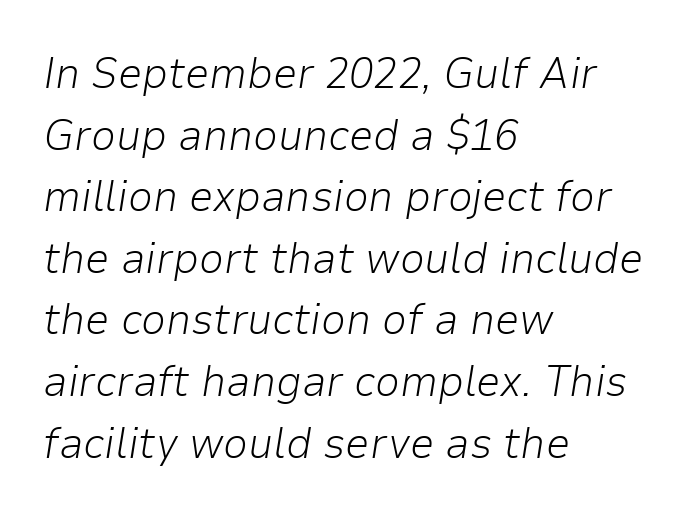
{"italic": "yes", "lean": "right", "slant_degrees": 9, "bold": "no", "weight": "light", "width": "normal", "stroke_contrast": "low", "x_height": "medium", "monospaced": "no", "underline": "no", "align": "left", "line_spacing": "normal", "line_spacing_ratio": 1.4, "letter_spacing": "normal", "letter_spacing_em": 0.0, "glyph_px": 44}
